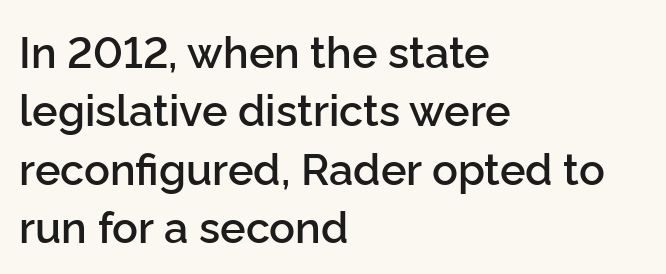
Is the type bold? Partly — it's a semibold, heavier than regular but not fully bold. Spacing verdict: proportional, widths tailored to each character. Words appear dense and cohesive because spacing is normal. If you measured baseline to baseline, you'd find a middling distance. A bare baseline throughout the passage. Caption: multi-line text, flush left, ragged right.
